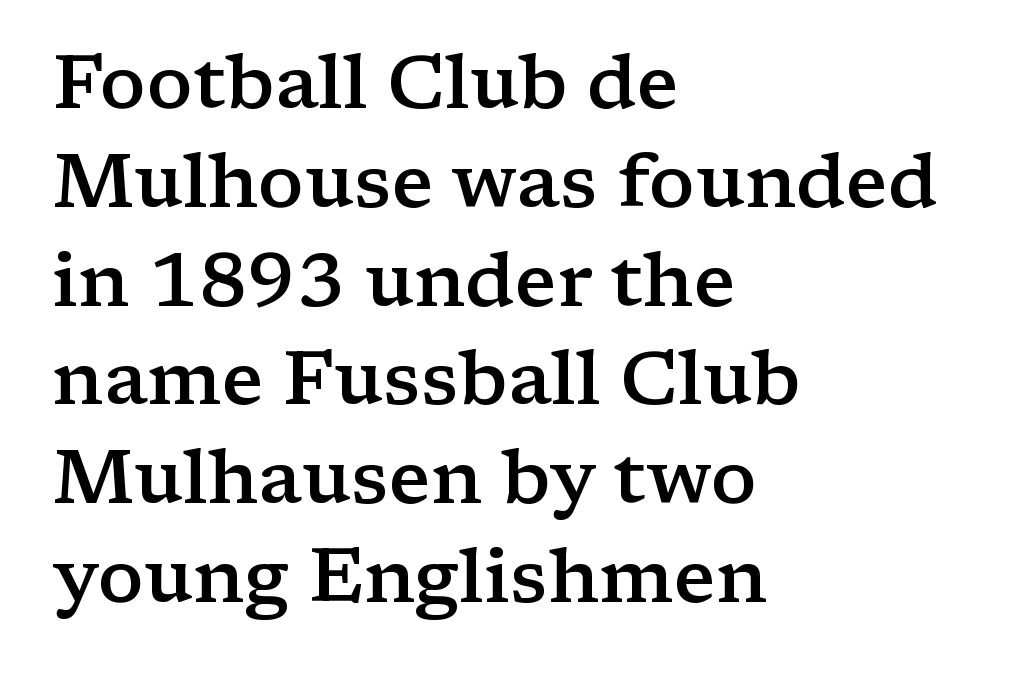
Q: Is the text bold? A: Semi-bold.
Q: Is the text italic (slanted)? A: No, it is upright.
Q: Is the typeface a serif or a sans-serif typeface? A: Serif.
Q: Is the text underlined? A: No.
Q: How is the paragraph aligned? A: Left-aligned.
Q: Is the spacing between letters normal or unusually wide? A: Normal.
Q: Is the spacing between lines tight, normal or loose? A: Normal.
Q: Width (condensed, normal, or wide)? A: Wide.
Q: Stroke contrast? A: Low.
Q: x-height? A: Medium.
Q: Monospaced? A: No.
